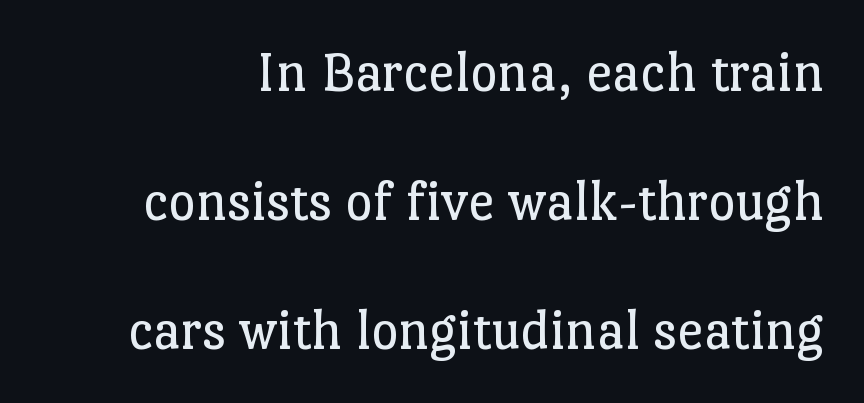
{"serif": "yes", "italic": "no", "bold": "no", "weight": "regular", "width": "normal", "stroke_contrast": "low", "x_height": "medium", "monospaced": "no", "underline": "no", "line_spacing": "loose", "line_spacing_ratio": 2.19, "letter_spacing": "normal", "letter_spacing_em": 0.0, "glyph_px": 59}
